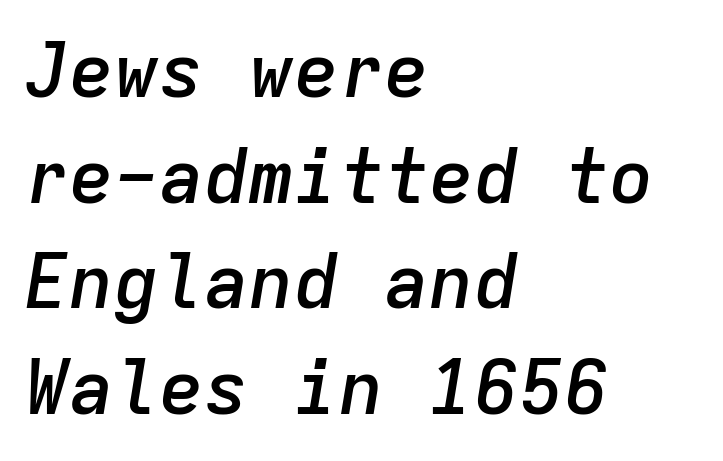
{"italic": "yes", "lean": "right", "slant_degrees": 9, "bold": "semi", "weight": "semibold", "width": "normal", "stroke_contrast": "low", "x_height": "medium", "monospaced": "yes", "underline": "no", "align": "left", "line_spacing": "normal", "line_spacing_ratio": 1.41, "letter_spacing": "normal", "letter_spacing_em": 0.0, "glyph_px": 75}
